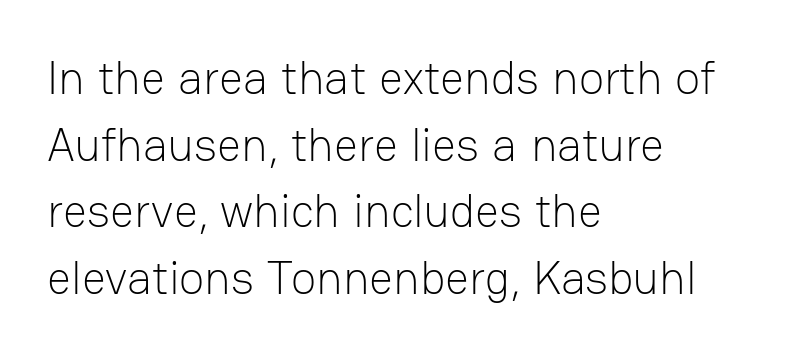
Weight class: somewhere from thin through regular. Posture: upright roman. Reading down the block, your eye returns to a fixed left position each line. Only glyphs here, with clear space below each row. The face used here is rendered with its standard letterfit.
